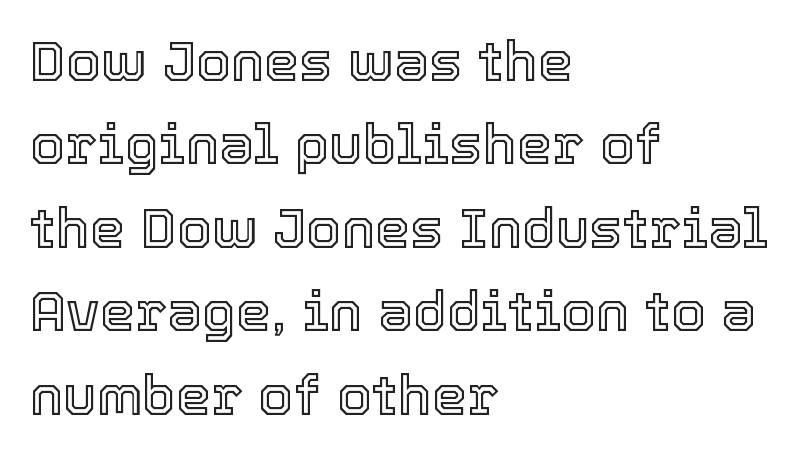
The image shows 56 px text type, upright; set left-aligned, normal line spacing (1.49x), normal letter spacing, not underlined; a medium x-height.
